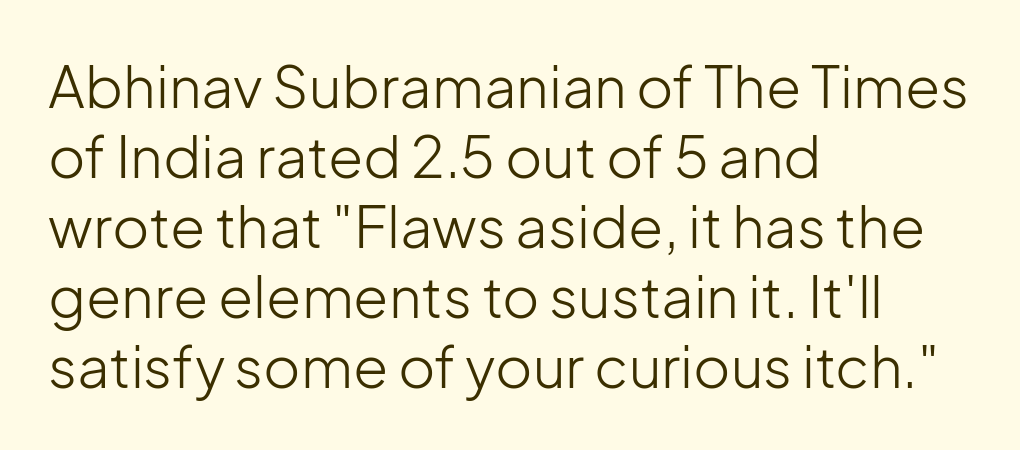
A light-to-regular cut is what we see here. Check the space under the baseline: it is left empty. Every character sits straight up, as roman type does. There is no visible air inserted between adjacent glyphs. Horizontal alignment here is leftward, the default for most running prose. No feet cap the strokes, marking this as sans-serif type.
